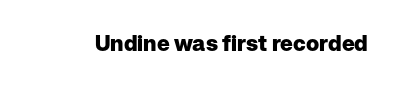
Q: Is the text bold? A: Yes.
Q: Is the text italic (slanted)? A: No, it is upright.
Q: Is the text underlined? A: No.
Q: Is the spacing between letters normal or unusually wide? A: Normal.
